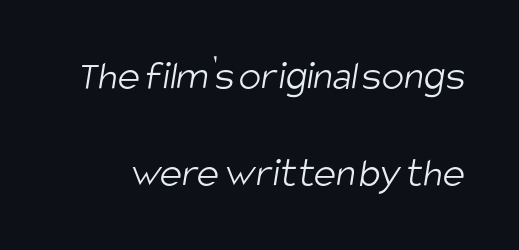
The image shows 42 px light, condensed sans-serif type; set loose line spacing (2.3x), normal letter spacing, not underlined; low stroke contrast and a large x-height.
